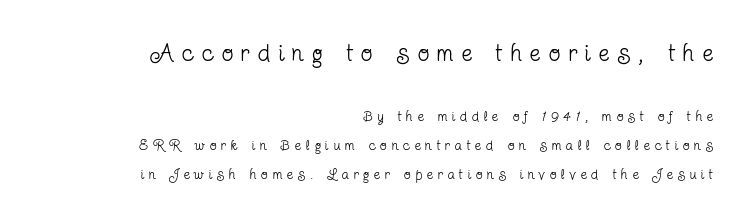
Q: Is the text bold? A: No.
Q: Is the text italic (slanted)? A: No, it is upright.
Q: Is the text underlined? A: No.
Q: How is the paragraph aligned? A: Right-aligned.
Q: Is the spacing between letters normal or unusually wide? A: Unusually wide.
Q: Is the spacing between lines tight, normal or loose? A: Loose.
Q: Which block of text is set in a larger size, the first (top) or the second (bottom)? A: The first (top) one.
